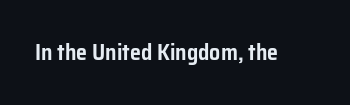
The image shows 22 px text type, upright; set normal letter spacing, not underlined.
